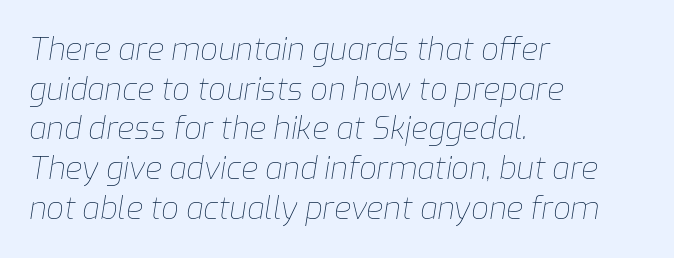
The image shows 31 px thin type, italic (leaning right); set left-aligned, normal line spacing (1.28x), normal letter spacing, not underlined; low stroke contrast and a medium x-height.
